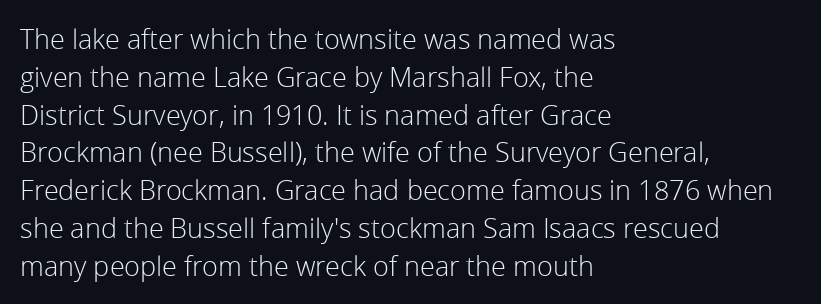
The image shows 27 px text type, upright; set left-aligned, normal line spacing (1.4x), normal letter spacing, not underlined.
